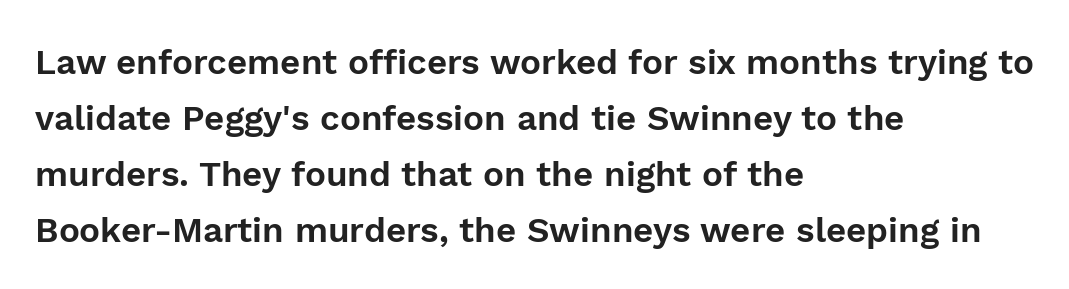
Only glyphs here, with clear space below each row. When letters stand straight like this, we call the style roman or upright. The paragraph has a hard left edge and a soft right edge. Varying glyph widths throughout — classic text-font behaviour. Quick note: interline space is typical.
